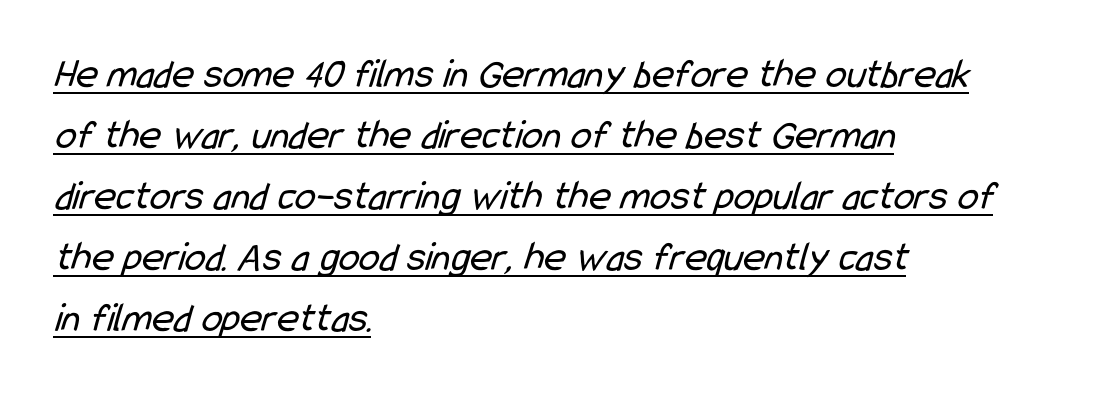
{"serif": "no", "bold": "no", "weight": "regular", "width": "condensed", "stroke_contrast": "low", "x_height": "medium", "monospaced": "no", "underline": "yes", "align": "left", "line_spacing": "normal", "line_spacing_ratio": 1.45, "letter_spacing": "normal", "letter_spacing_em": 0.0, "glyph_px": 42}
